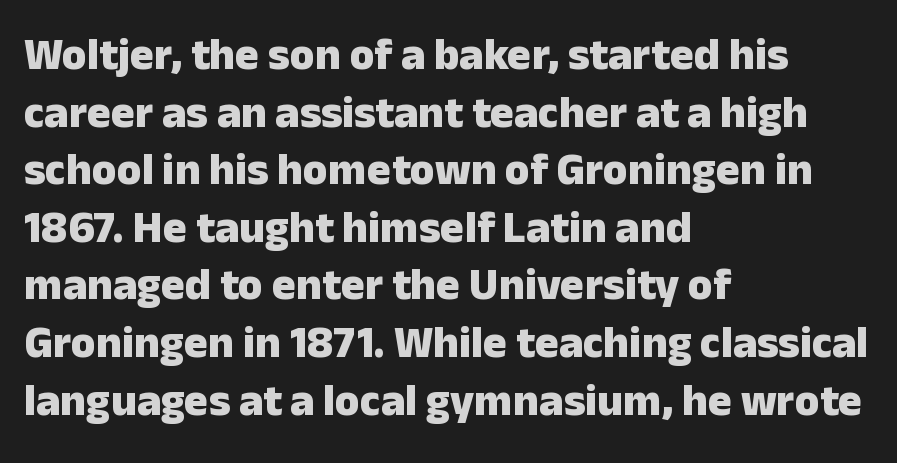
Strong, thick strokes mark this as bold type. In terms of leading, this rendering sits right in the middle. How are the letters spaced? Ordinarily, with no added tracking. Looks like regular typesetting: each glyph gets only the width it needs.
